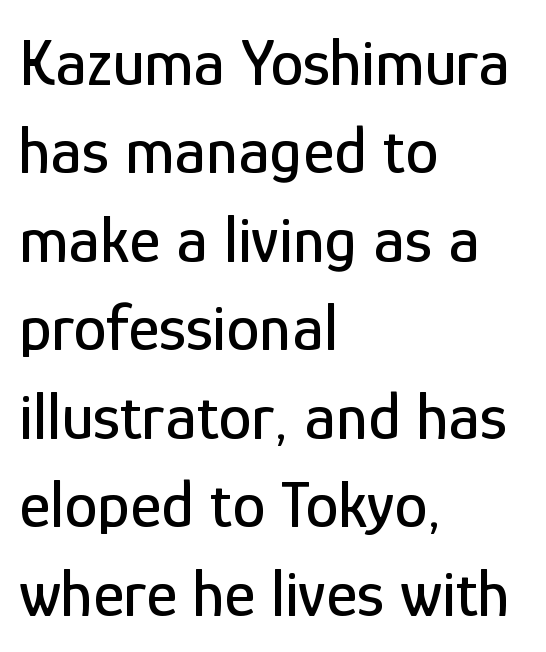
The rendering uses natural spacing where letterforms have individual widths. One-word summary of the alignment: left. Note: no serifs on the glyphs. The leading is moderate, giving the passage an even texture.
